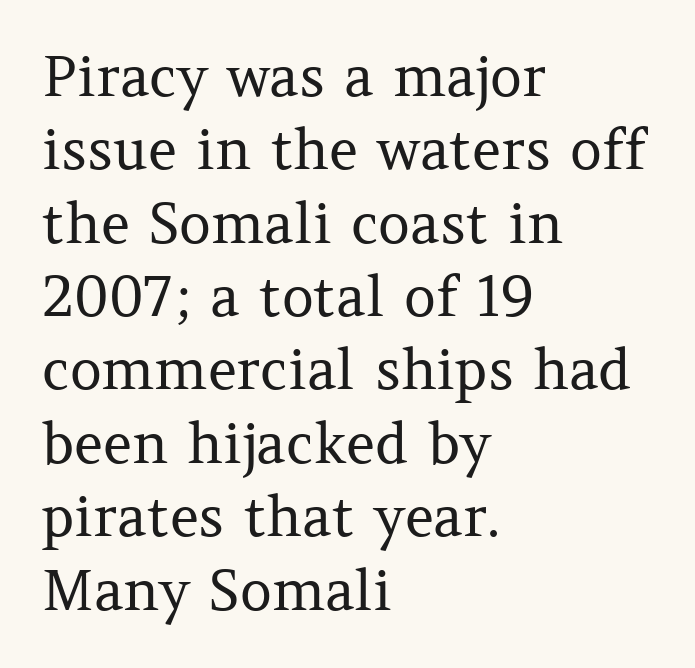
This sample has the flowing, uneven cadence of proportional lettering. Nobody touched the tracking dial on this one. Which margin do the lines hug? The left one — the right edge is uneven. Compared with typical paragraphs, the rows here are spaced about the same. No extra ink here — the face is not bold.
